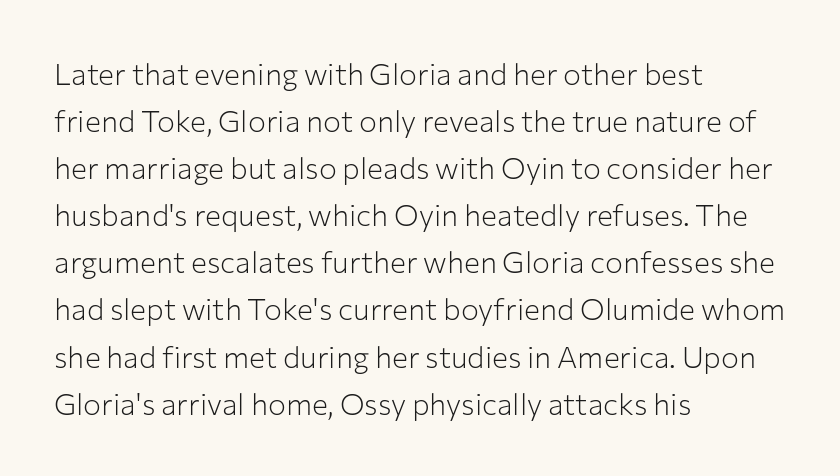
{"serif": "no", "italic": "no", "bold": "no", "weight": "light", "width": "normal", "stroke_contrast": "low", "x_height": "medium", "monospaced": "no", "underline": "no", "align": "left", "line_spacing": "normal", "line_spacing_ratio": 1.57, "letter_spacing": "normal", "letter_spacing_em": 0.0, "glyph_px": 30}
